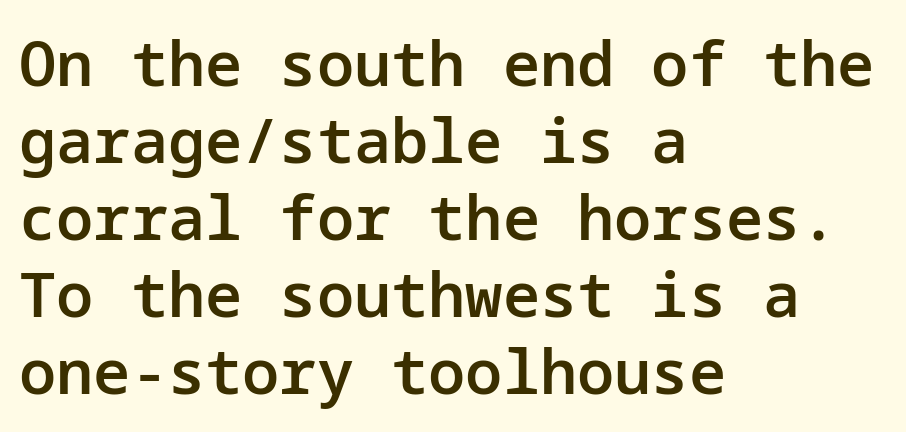
The font is running at a semibold setting, under full bold. Nope, no serifs anywhere on these letters. Italic: no, the glyphs are upright roman. Spacing between characters is what you'd get straight out of the box. Plain, unruled lines of type.
